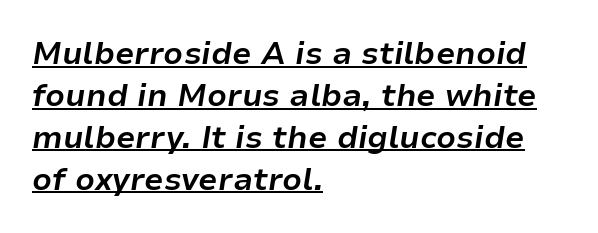
Q: Is the text bold? A: Yes.
Q: Is the text italic (slanted)? A: Yes, it leans right by about 9 degrees.
Q: Is the text underlined? A: Yes.
Q: How is the paragraph aligned? A: Left-aligned.
Q: Is the spacing between letters normal or unusually wide? A: Normal.
Q: Is the spacing between lines tight, normal or loose? A: Normal.
Q: Width (condensed, normal, or wide)? A: Normal.
Q: Stroke contrast? A: Low.
Q: x-height? A: Medium.
Q: Monospaced? A: No.
